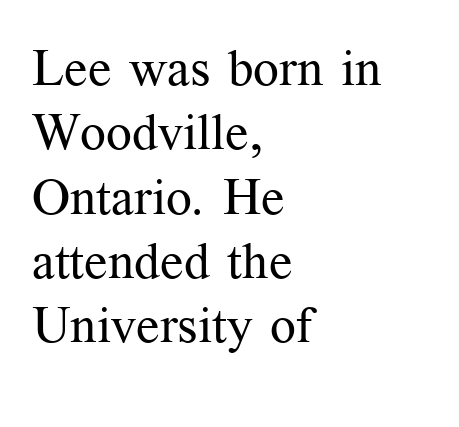
Q: Is the text bold? A: No.
Q: Is the text italic (slanted)? A: No, it is upright.
Q: Is the typeface a serif or a sans-serif typeface? A: Serif.
Q: Is the text underlined? A: No.
Q: How is the paragraph aligned? A: Left-aligned.
Q: Is the spacing between letters normal or unusually wide? A: Normal.
Q: Is the spacing between lines tight, normal or loose? A: Normal.
Q: Width (condensed, normal, or wide)? A: Normal.
Q: Stroke contrast? A: Medium.
Q: x-height? A: Medium.
Q: Monospaced? A: No.
